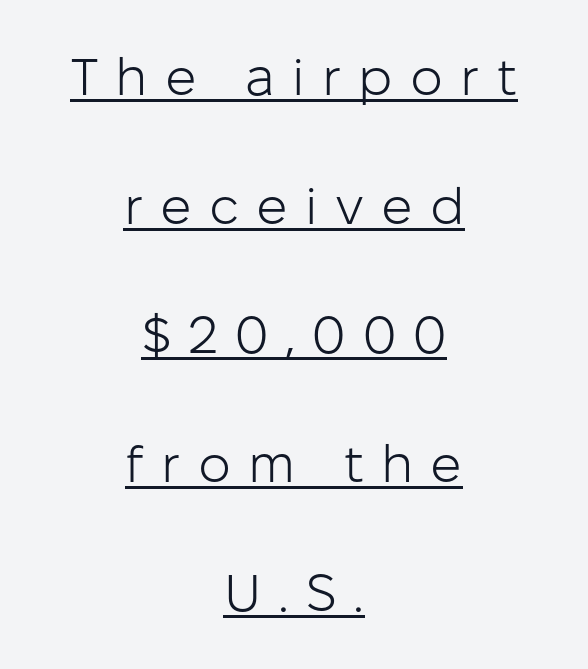
The whitespace from short lines is split evenly between both sides. Heft: none added — not bold. Somebody hit Ctrl+U on this one — the words are underlined. The letters stand straight up with perfectly vertical stems. Note the varied advance widths — an 'i' is clearly narrower than an 'm'.
